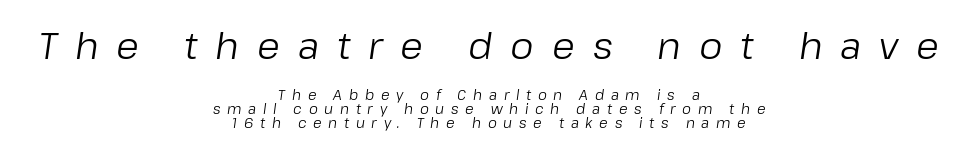
{"italic": "yes", "lean": "right", "slant_degrees": 8, "bold": "no", "weight": "regular", "width": "normal", "stroke_contrast": "low", "x_height": "medium", "monospaced": "no", "underline": "no", "align": "center", "line_spacing": "tight", "line_spacing_ratio": 0.99, "letter_spacing": "wide", "letter_spacing_em": 0.48, "larger_block": "first", "size_ratio": 2.64, "glyph_px": 37}
